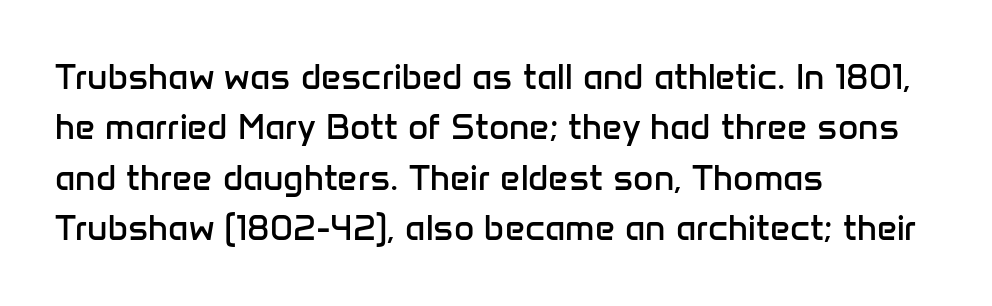
The image shows 35 px regular-weight sans-serif type, upright; set left-aligned, normal line spacing (1.44x), normal letter spacing, not underlined; low stroke contrast and a medium x-height.
